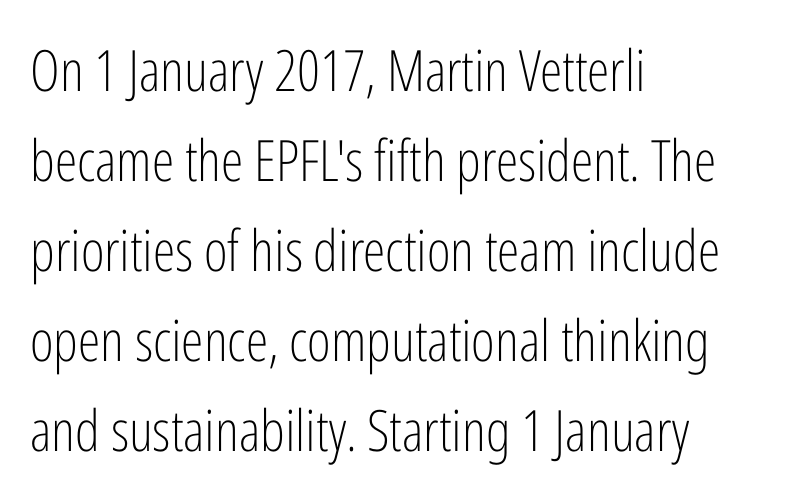
{"serif": "no", "italic": "no", "bold": "no", "weight": "light", "width": "condensed", "stroke_contrast": "low", "x_height": "medium", "monospaced": "no", "underline": "no", "align": "left", "line_spacing": "normal", "line_spacing_ratio": 1.58, "letter_spacing": "normal", "letter_spacing_em": 0.0, "glyph_px": 57}
